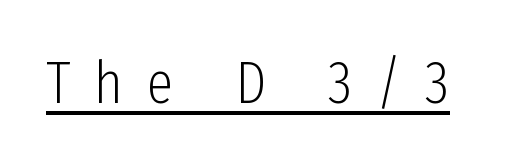
The letterforms stand isolated, each surrounded by extra space. Honestly, the underline is the first thing you notice here. On a weight scale, this lands at 450 or below. The font's upright variant was chosen for this text. Observe the absence of serifs on each vertical stroke in this sample. Spacing verdict: proportional, widths tailored to each character.
